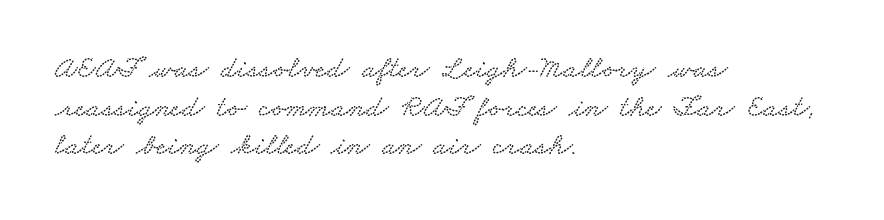
Honestly, there is no underline to notice here at all. Nothing unusual about the tracking: characters are spaced as the font intends. The text was rendered using a seriffed face with decorative stroke endings. Line spacing here is normal. This sample has the flowing, uneven cadence of proportional lettering.
